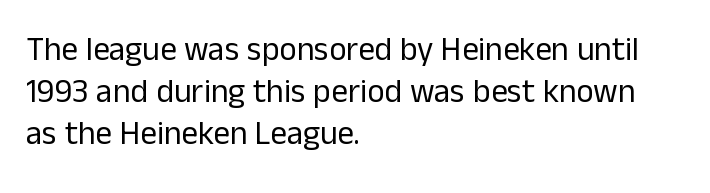
{"serif": "no", "italic": "no", "bold": "no", "weight": "regular", "width": "normal", "stroke_contrast": "low", "x_height": "medium", "monospaced": "no", "underline": "no", "align": "left", "line_spacing": "normal", "line_spacing_ratio": 1.28, "letter_spacing": "normal", "letter_spacing_em": 0.0, "glyph_px": 33}
